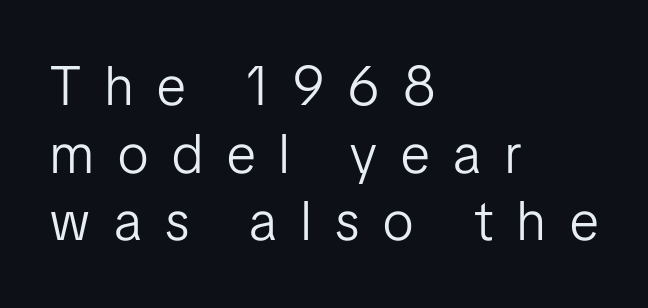
The image shows 55 px light, condensed sans-serif type, upright; set left-aligned, line spacing 1.23x, unusually wide letter spacing (+0.44 em), not underlined; low stroke contrast and a medium x-height.
